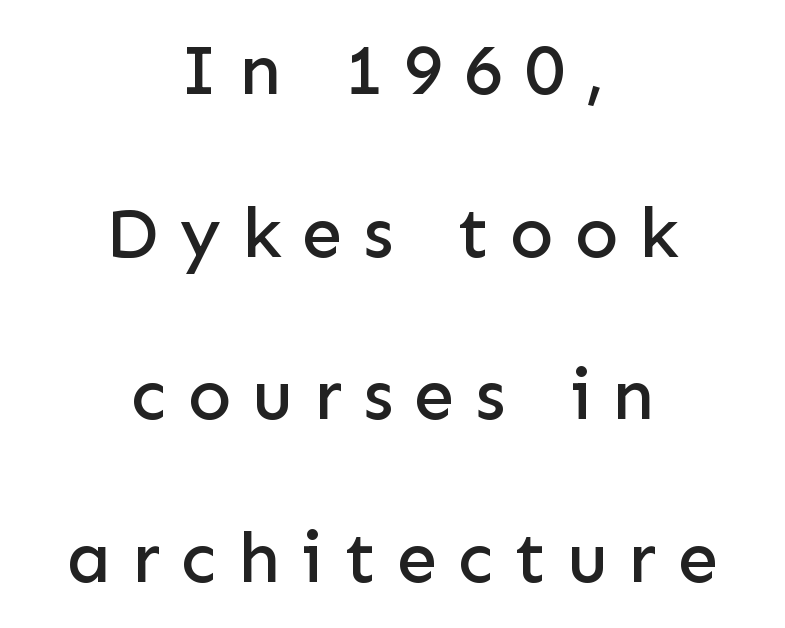
Q: Is the text italic (slanted)? A: No, it is upright.
Q: Is the typeface a serif or a sans-serif typeface? A: Sans-serif.
Q: Is the text underlined? A: No.
Q: How is the paragraph aligned? A: Centered.
Q: Is the spacing between letters normal or unusually wide? A: Unusually wide.
Q: Is the spacing between lines tight, normal or loose? A: Loose.
Q: Width (condensed, normal, or wide)? A: Normal.
Q: Stroke contrast? A: Low.
Q: x-height? A: Medium.
Q: Monospaced? A: No.
